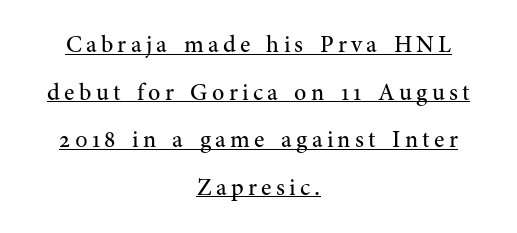
{"italic": "no", "bold": "no", "underline": "yes", "align": "center", "line_spacing": "loose", "line_spacing_ratio": 1.98, "glyph_px": 24}
